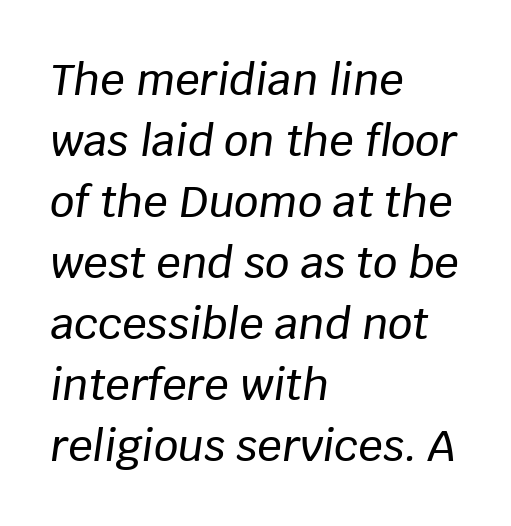
Q: Is the text italic (slanted)? A: Yes, it leans right by about 8 degrees.
Q: Is the text underlined? A: No.
Q: How is the paragraph aligned? A: Left-aligned.
Q: Is the spacing between letters normal or unusually wide? A: Normal.
Q: Is the spacing between lines tight, normal or loose? A: Normal.
Q: Width (condensed, normal, or wide)? A: Normal.
Q: Stroke contrast? A: Low.
Q: x-height? A: Large.
Q: Monospaced? A: No.
